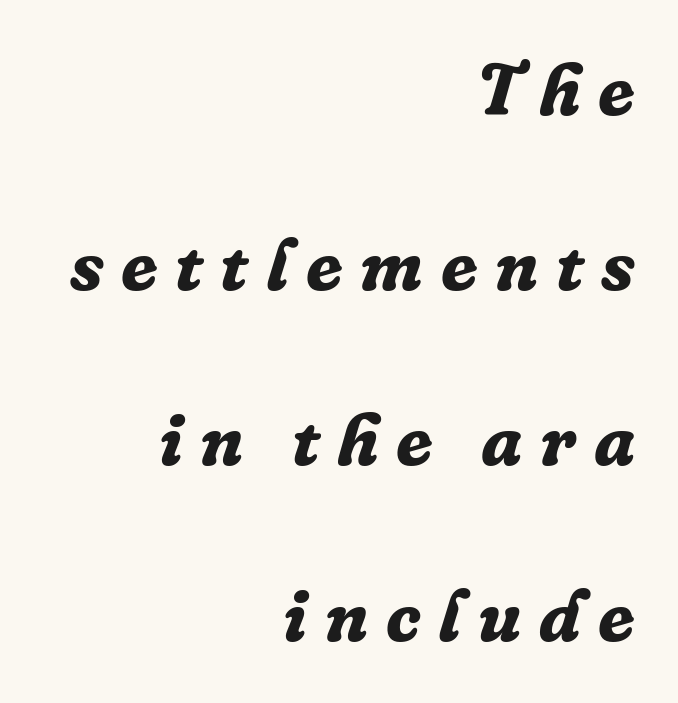
{"serif": "yes", "italic": "yes", "lean": "right", "slant_degrees": 16, "bold": "yes", "weight": "bold", "width": "normal", "stroke_contrast": "low", "x_height": "medium", "monospaced": "no", "underline": "no", "align": "right", "line_spacing": "loose", "line_spacing_ratio": 2.4, "letter_spacing": "wide", "letter_spacing_em": 0.24, "glyph_px": 73}
